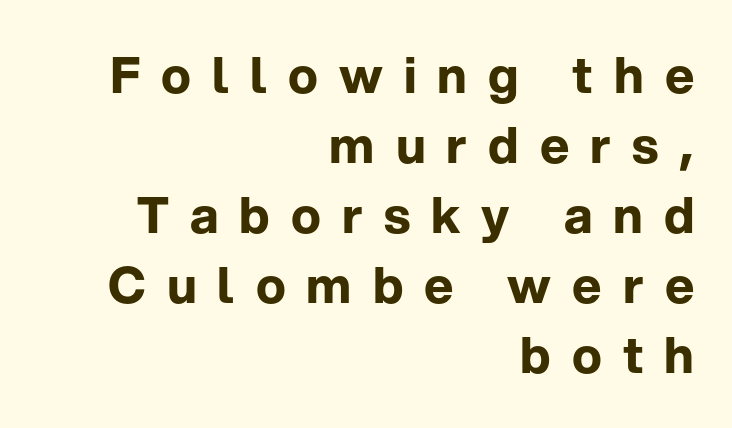
These lines carry a lot of weight — the face is fully bold. Notice how the stems are strictly vertical — no italics here. The strip under each line holds only bare page. Teacher's note: observe the even right margin — that is flush-right alignment. In terms of letterform style, serifs are entirely absent.
